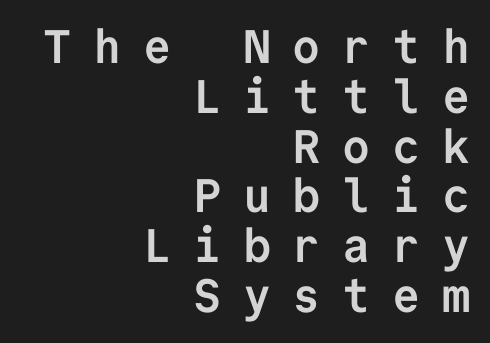
Q: Is the text bold? A: Yes.
Q: Is the text italic (slanted)? A: No, it is upright.
Q: Is the typeface a serif or a sans-serif typeface? A: Sans-serif.
Q: Is the text underlined? A: No.
Q: How is the paragraph aligned? A: Right-aligned.
Q: Is the spacing between letters normal or unusually wide? A: Unusually wide.
Q: Is the spacing between lines tight, normal or loose? A: Tight.
Q: Width (condensed, normal, or wide)? A: Normal.
Q: Stroke contrast? A: Low.
Q: x-height? A: Medium.
Q: Monospaced? A: Yes.
